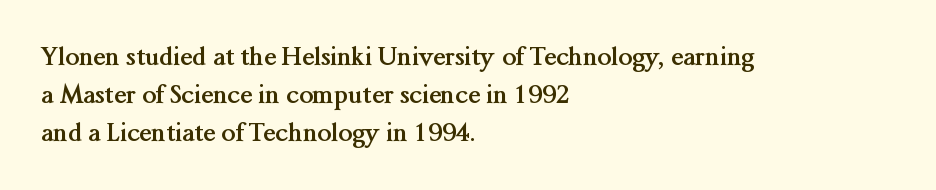
Q: Is the text bold? A: Yes.
Q: Is the text italic (slanted)? A: No, it is upright.
Q: Is the text underlined? A: No.
Q: How is the paragraph aligned? A: Left-aligned.
Q: Is the spacing between letters normal or unusually wide? A: Normal.
Q: Is the spacing between lines tight, normal or loose? A: Normal.
